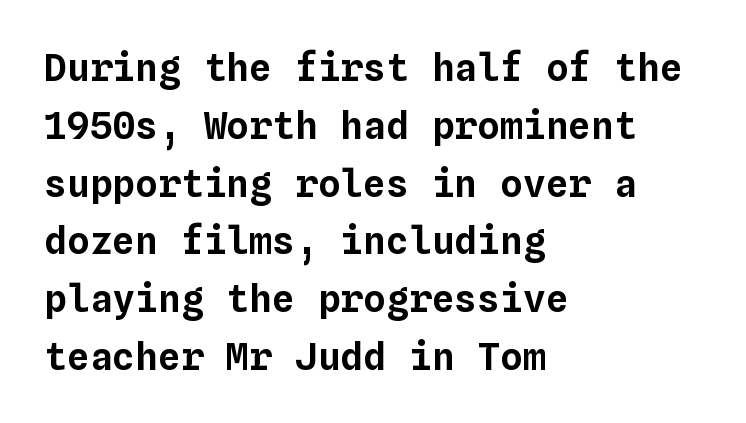
The rendering uses typewriter-style spacing with identical character cells. It's the straight-up-and-down kind of type. Caption: standard tracking, unaltered. The paragraph shown leans on its left margin.
